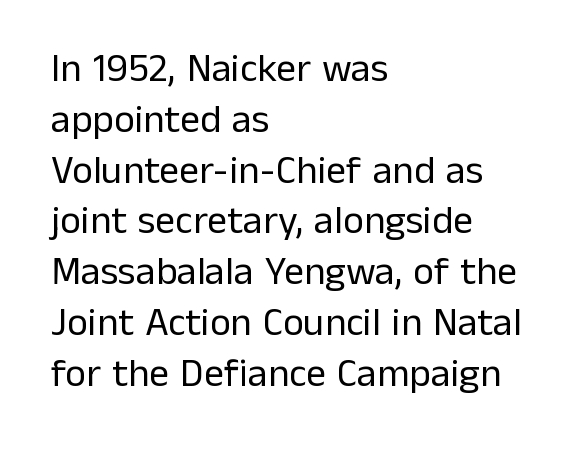
Varying glyph widths throughout — classic text-font behaviour. Students, observe: this is what conventionally led text looks like. The glyphs in this specimen are sans serif. Check under the words: just untouched page. This sample is left-justified, so line endings fall wherever the words run out. Inter-character spacing is left at the font's built-in metrics.
